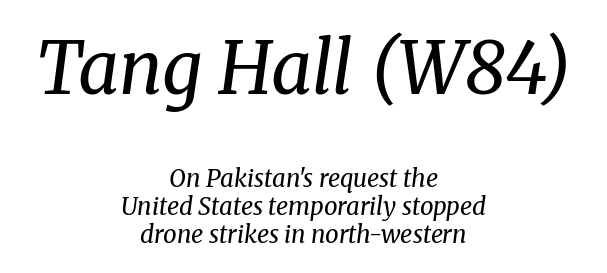
The image shows 72 px regular-weight serif type, italic (leaning right); set centered, tight line spacing (1.15x), normal letter spacing, not underlined; the first (top) block is 3.0x larger; medium stroke contrast and a medium x-height.
